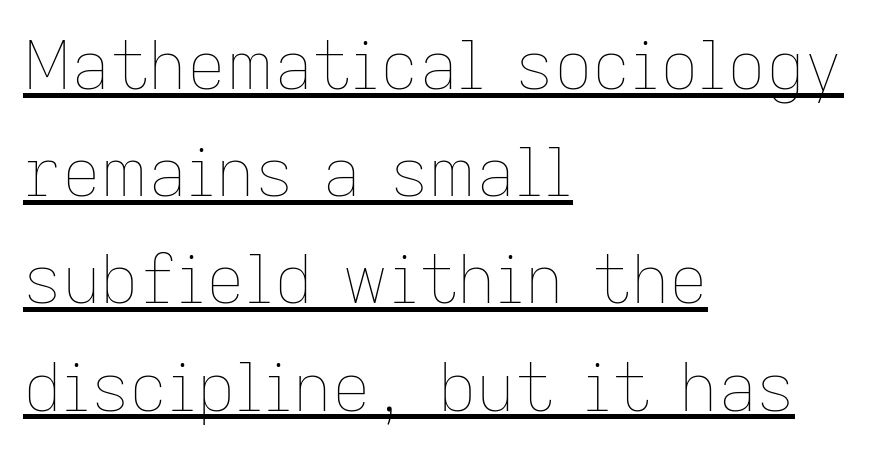
The letters advance in unequal steps, a hallmark of proportional type. Alignment: flush left. The gaps between neighbouring characters are ordinary and unremarkable. If you measured baseline to baseline, you'd find a middling distance.
